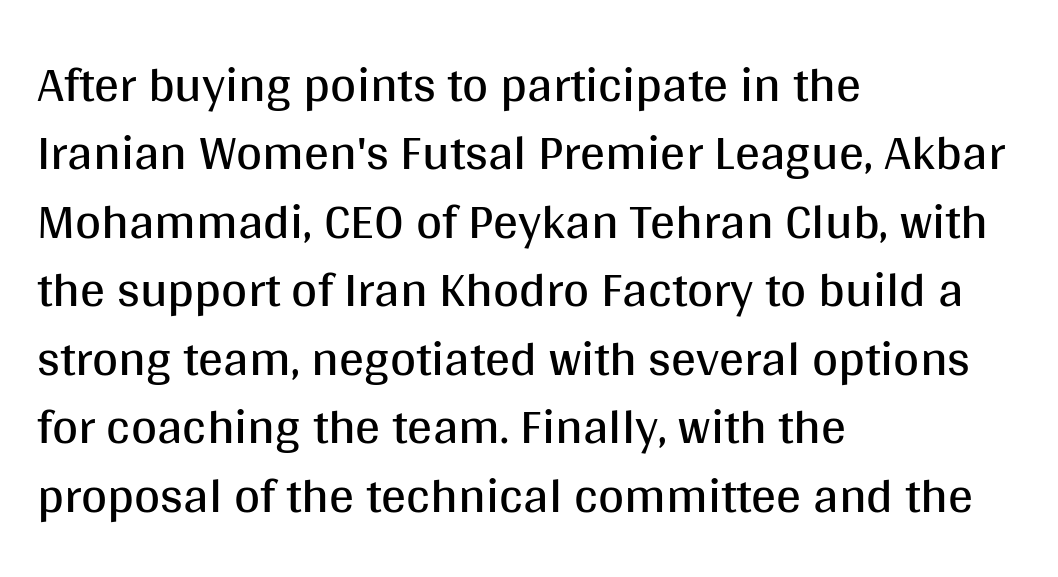
The rendering uses a moderate line-height, typical for paragraphs. The designer went with a sans here, leaving each stem footless. In terms of posture, this sample is upright. The ragged edge is on the right, which tells us the setting is flush left.
